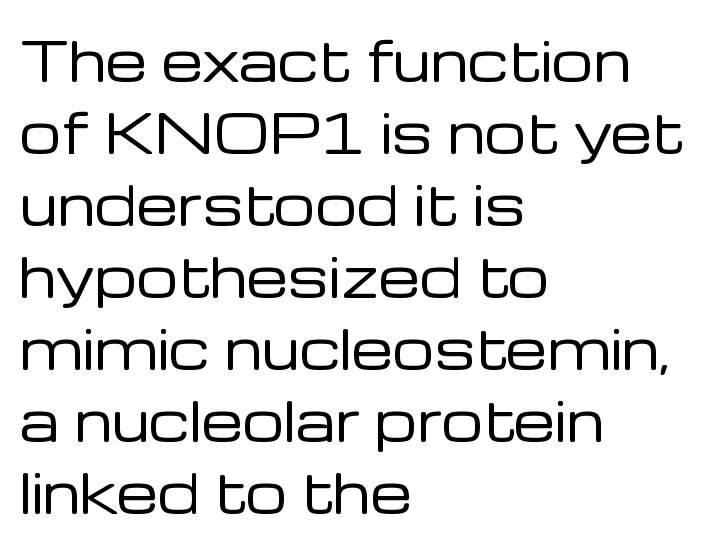
{"serif": "no", "italic": "no", "bold": "no", "weight": "regular", "width": "normal", "stroke_contrast": "low", "x_height": "medium", "monospaced": "no", "underline": "no", "align": "left", "line_spacing": "normal", "line_spacing_ratio": 1.36, "letter_spacing": "normal", "letter_spacing_em": 0.0, "glyph_px": 53}
